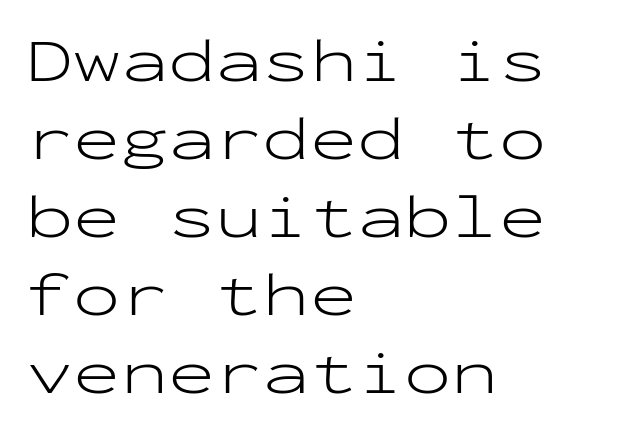
The image shows 63 px light, wide sans-serif type, upright, monospaced; set left-aligned, line spacing 1.24x, normal letter spacing, not underlined; low stroke contrast and a medium x-height.
